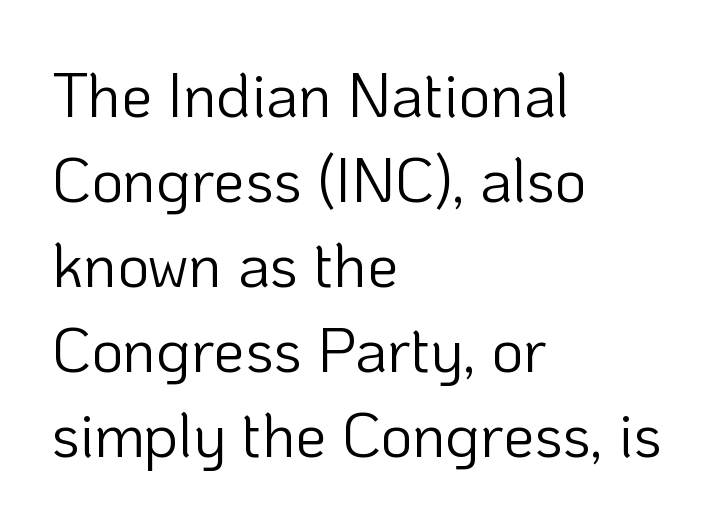
The image shows 62 px light sans-serif type, upright; set left-aligned, normal line spacing (1.37x), normal letter spacing, not underlined; low stroke contrast and a medium x-height.
